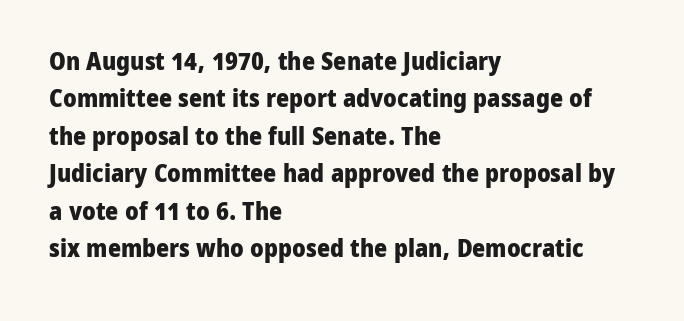
The image shows 25 px bold type, upright; set left-aligned, normal line spacing (1.5x), normal letter spacing, not underlined.
